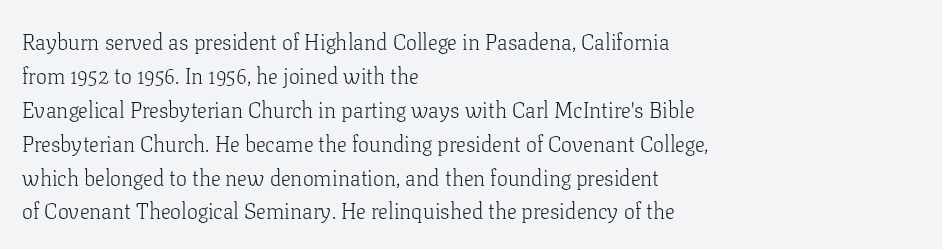
The image shows 22 px text type, upright; set left-aligned, normal line spacing (1.54x), normal letter spacing, not underlined.
